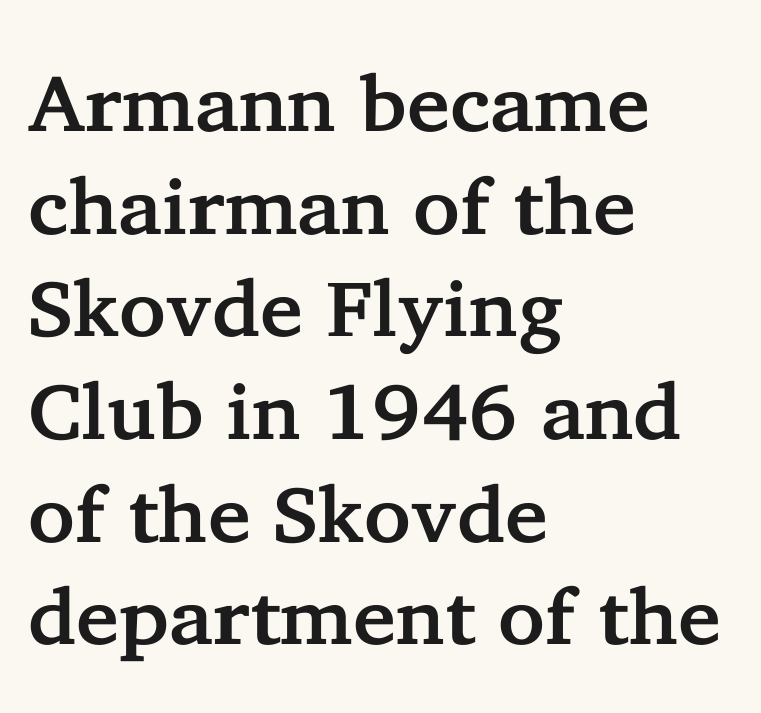
The image shows 79 px serif type, upright; set left-aligned, normal line spacing (1.3x), normal letter spacing, not underlined; low stroke contrast and a medium x-height.
